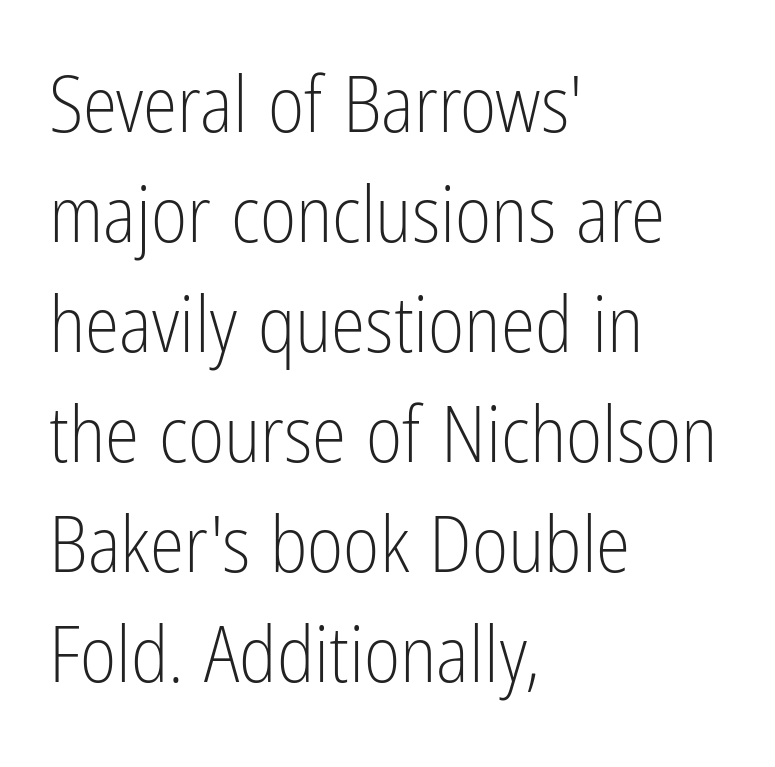
{"serif": "no", "italic": "no", "bold": "no", "weight": "light", "width": "condensed", "stroke_contrast": "low", "x_height": "medium", "monospaced": "no", "underline": "no", "align": "left", "line_spacing": "normal", "line_spacing_ratio": 1.41, "letter_spacing": "normal", "letter_spacing_em": 0.0, "glyph_px": 78}
